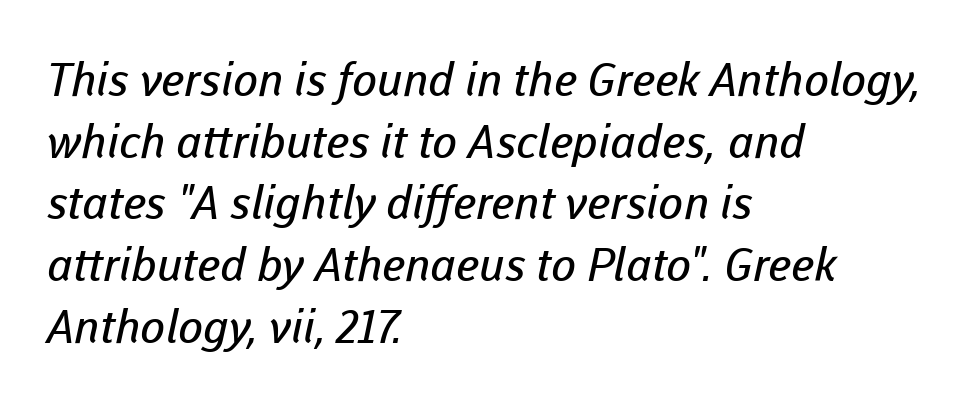
The letters sit at their default tracking, neither squeezed nor spread. Quick note: underline off. Where is the straight margin? On the left. The leading is moderate, giving the passage an even texture. Each letter's strokes conclude bluntly, with no projecting serifs.
